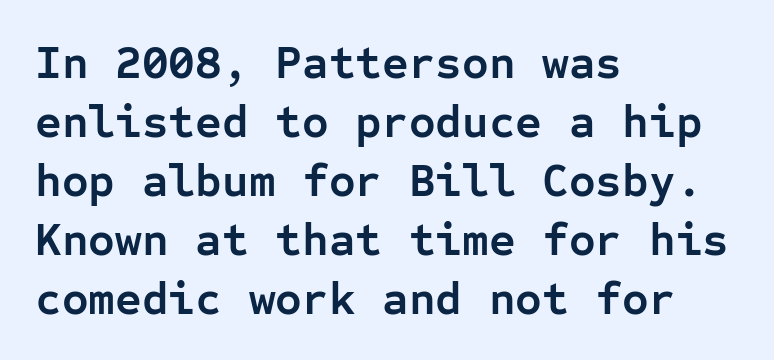
Q: Is the text bold? A: Yes.
Q: Is the text italic (slanted)? A: No, it is upright.
Q: Is the typeface a serif or a sans-serif typeface? A: Sans-serif.
Q: Is the text underlined? A: No.
Q: How is the paragraph aligned? A: Left-aligned.
Q: Is the spacing between letters normal or unusually wide? A: Normal.
Q: Is the spacing between lines tight, normal or loose? A: Normal.
Q: Width (condensed, normal, or wide)? A: Normal.
Q: Stroke contrast? A: Low.
Q: x-height? A: Medium.
Q: Monospaced? A: Yes.
